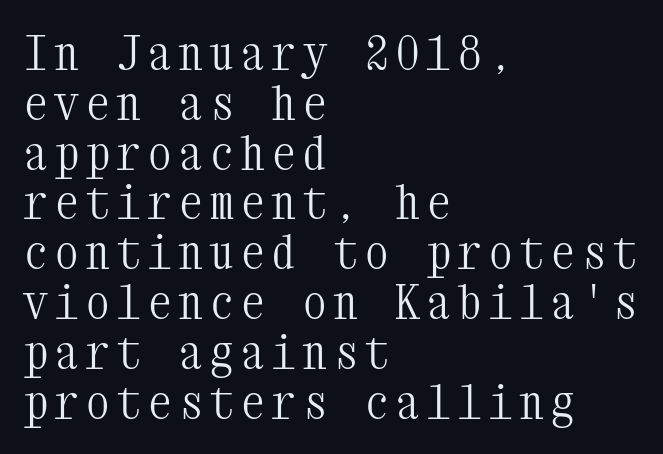
{"serif": "yes", "italic": "no", "bold": "no", "weight": "light", "width": "condensed", "stroke_contrast": "medium", "x_height": "medium", "monospaced": "yes", "underline": "no", "align": "left", "line_spacing": "tight", "line_spacing_ratio": 1.06, "glyph_px": 47}
